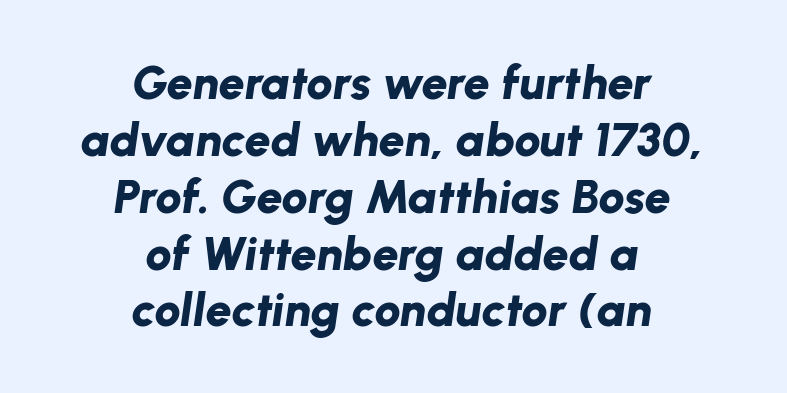
{"italic": "yes", "lean": "right", "slant_degrees": 8, "bold": "yes", "weight": "bold", "width": "normal", "stroke_contrast": "low", "x_height": "medium", "monospaced": "no", "underline": "no", "align": "center", "line_spacing_ratio": 1.21, "letter_spacing": "normal", "letter_spacing_em": 0.0, "glyph_px": 47}
